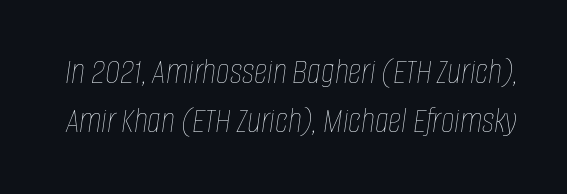
Q: Is the text bold? A: No.
Q: Is the text italic (slanted)? A: Yes, it leans right by about 8 degrees.
Q: Is the text underlined? A: No.
Q: Is the spacing between letters normal or unusually wide? A: Normal.
Q: Is the spacing between lines tight, normal or loose? A: Normal.
Q: Width (condensed, normal, or wide)? A: Condensed.
Q: Stroke contrast? A: Low.
Q: x-height? A: Large.
Q: Monospaced? A: No.
